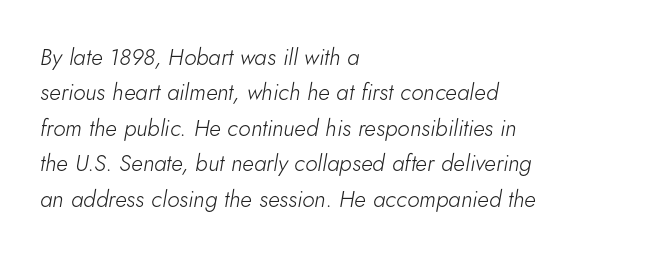
The image shows 23 px text type, italic (leaning right); set left-aligned, normal line spacing (1.54x), normal letter spacing, not underlined.
